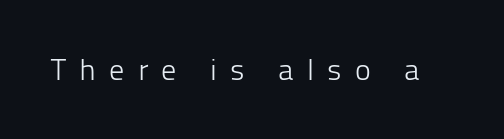
The image shows 30 px light sans-serif type, upright; set unusually wide letter spacing (+0.44 em), not underlined; low stroke contrast and a medium x-height.
